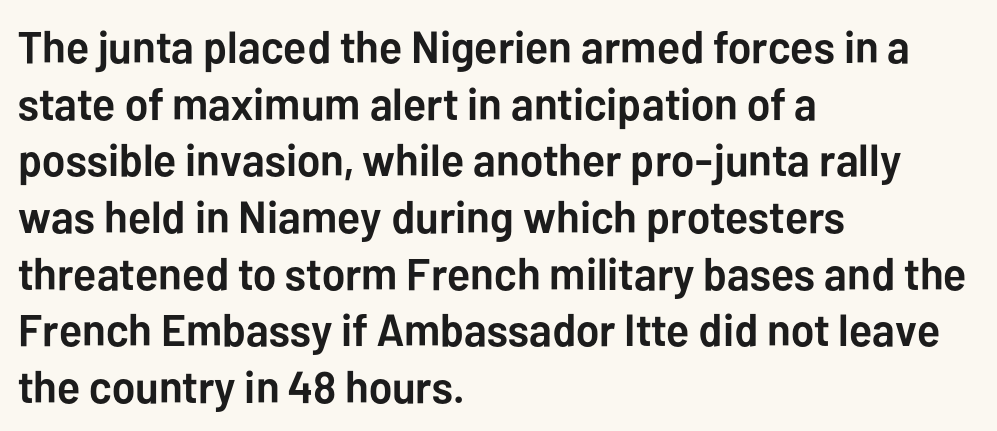
{"serif": "no", "italic": "no", "bold": "yes", "weight": "semibold", "width": "normal", "stroke_contrast": "low", "x_height": "medium", "monospaced": "no", "underline": "no", "align": "left", "line_spacing": "normal", "line_spacing_ratio": 1.26, "letter_spacing": "normal", "letter_spacing_em": 0.0, "glyph_px": 45}
